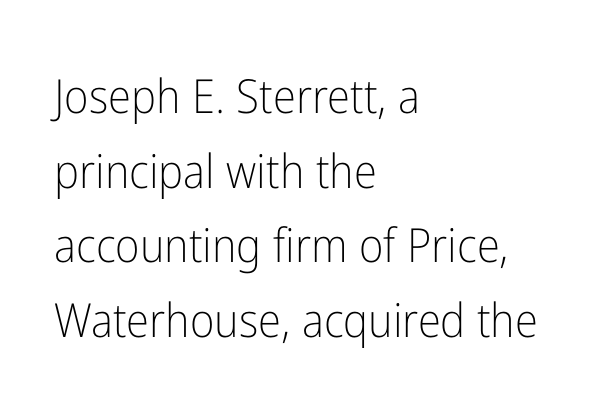
A typesetter would call this leading conventional body-copy spacing. The tracking reads as untouched default to a designer's eye. Does the lettering tilt? It doesn't — this is upright. Spacing verdict: proportional, widths tailored to each character.
